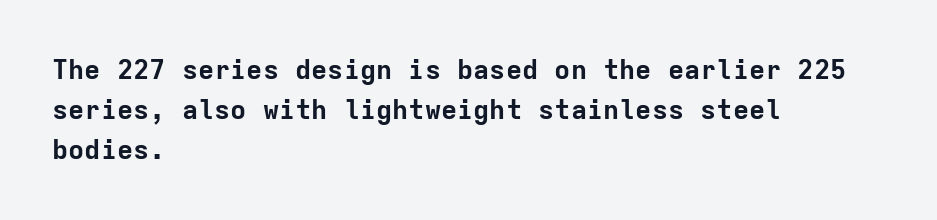
The image shows 27 px bold type, upright; set left-aligned, normal line spacing (1.49x), normal letter spacing, not underlined.
